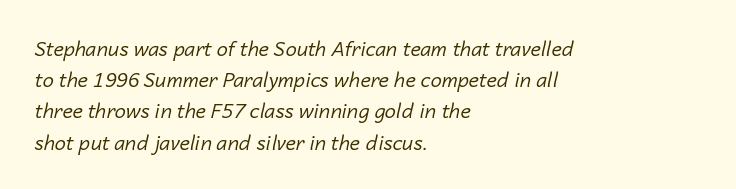
Compared with a centered layout, this one pins lines to the left instead. A typesetter would call this zero additional tracking. Yep, that's italic — everything's leaning. The leading is moderate, giving the passage an even texture. Quick note: underline off.
